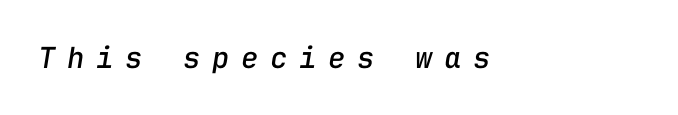
Loose tracking; the words dissolve into strings of separated letters. Monospaced: the letters line up in strict vertical columns. The face used here has a pronounced slope to its letters. Has an underline been added? It has not.
